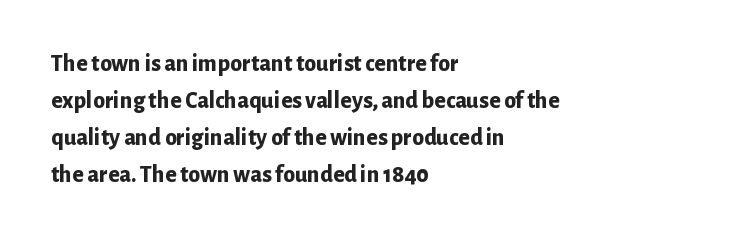
These lines sit exactly where default settings would place them. Descenders are the only things crossing below the line. As a designer I'd log this as weight 700, bold. Where is the straight margin? On the left. The axis of the letterforms is exactly vertical. No extra tracking has been applied to these lines.
